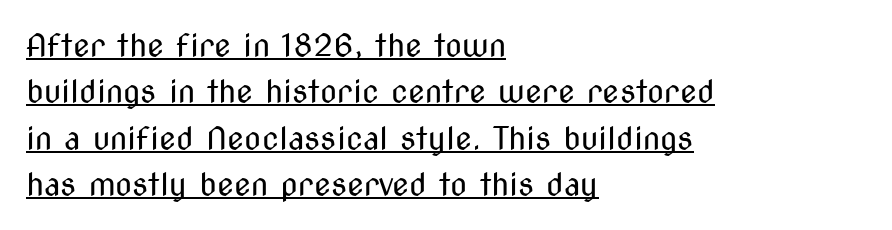
Q: Is the text bold? A: No.
Q: Is the text italic (slanted)? A: No, it is upright.
Q: Is the typeface a serif or a sans-serif typeface? A: Sans-serif.
Q: Is the text underlined? A: Yes.
Q: How is the paragraph aligned? A: Left-aligned.
Q: Is the spacing between letters normal or unusually wide? A: Normal.
Q: Is the spacing between lines tight, normal or loose? A: Normal.
Q: Width (condensed, normal, or wide)? A: Condensed.
Q: Stroke contrast? A: Medium.
Q: x-height? A: Medium.
Q: Monospaced? A: No.
